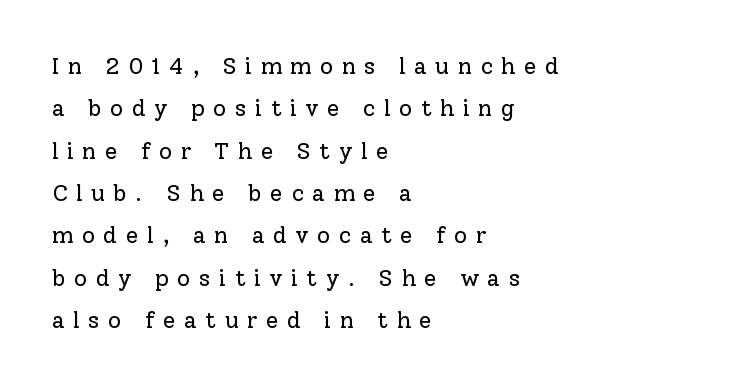
The image shows 23 px text type, upright; set left-aligned, line spacing 1.84x, unusually wide letter spacing (+0.37 em), not underlined.
